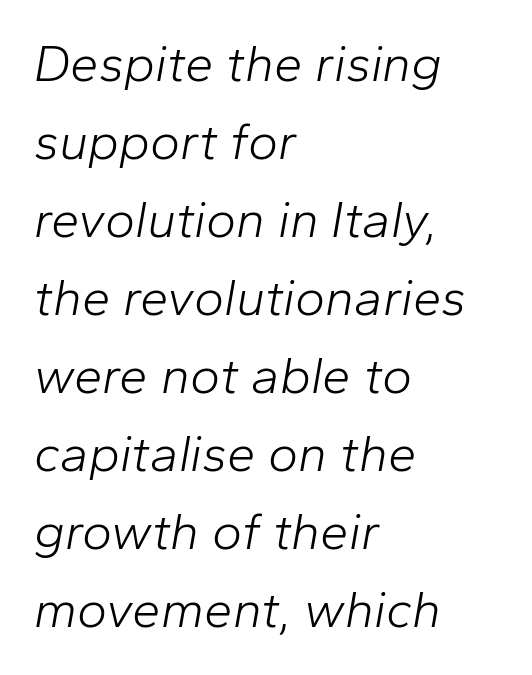
Q: Is the text bold? A: No.
Q: Is the text italic (slanted)? A: Yes, it leans right by about 10 degrees.
Q: Is the text underlined? A: No.
Q: How is the paragraph aligned? A: Left-aligned.
Q: Is the spacing between letters normal or unusually wide? A: Normal.
Q: Is the spacing between lines tight, normal or loose? A: Normal.
Q: Width (condensed, normal, or wide)? A: Normal.
Q: Stroke contrast? A: Low.
Q: x-height? A: Medium.
Q: Monospaced? A: No.
